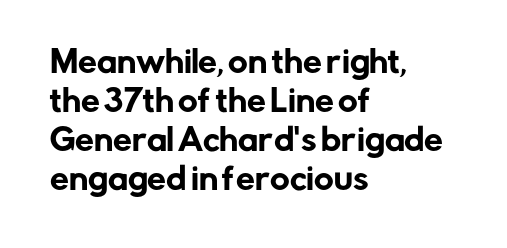
{"serif": "no", "italic": "no", "width": "normal", "stroke_contrast": "low", "x_height": "medium", "monospaced": "no", "underline": "no", "align": "left", "line_spacing": "normal", "line_spacing_ratio": 1.3, "letter_spacing": "normal", "letter_spacing_em": 0.0, "glyph_px": 30}
